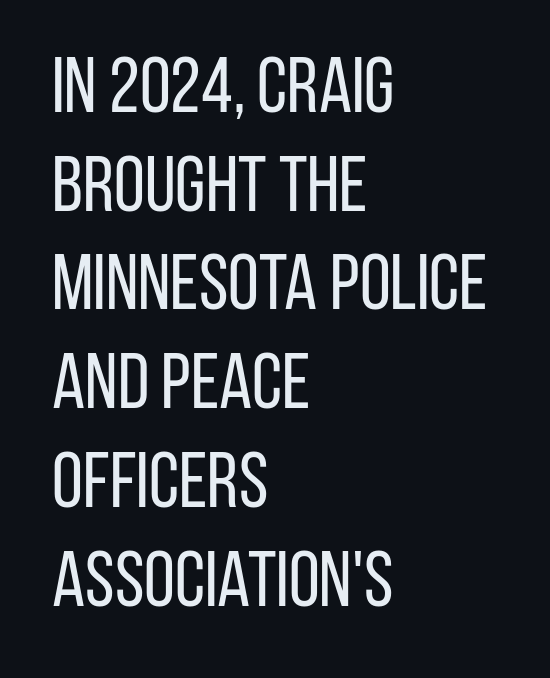
Q: Is the text bold? A: No.
Q: Is the text italic (slanted)? A: No, it is upright.
Q: Is the typeface a serif or a sans-serif typeface? A: Sans-serif.
Q: Is the text underlined? A: No.
Q: How is the paragraph aligned? A: Left-aligned.
Q: Is the spacing between letters normal or unusually wide? A: Normal.
Q: Is the spacing between lines tight, normal or loose? A: Normal.
Q: Width (condensed, normal, or wide)? A: Condensed.
Q: Stroke contrast? A: Low.
Q: x-height? A: Large.
Q: Monospaced? A: No.
